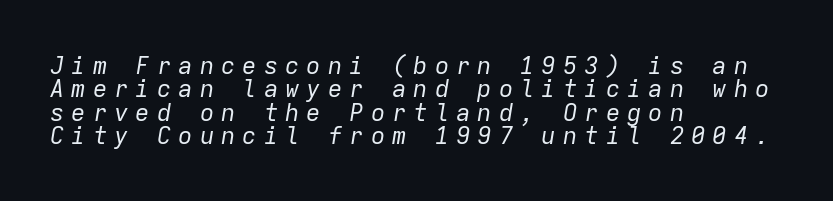
Q: Is the text bold? A: No.
Q: Is the text italic (slanted)? A: Yes, it leans right by about 9 degrees.
Q: Is the text underlined? A: No.
Q: How is the paragraph aligned? A: Left-aligned.
Q: Is the spacing between letters normal or unusually wide? A: Unusually wide.
Q: Is the spacing between lines tight, normal or loose? A: Tight.
